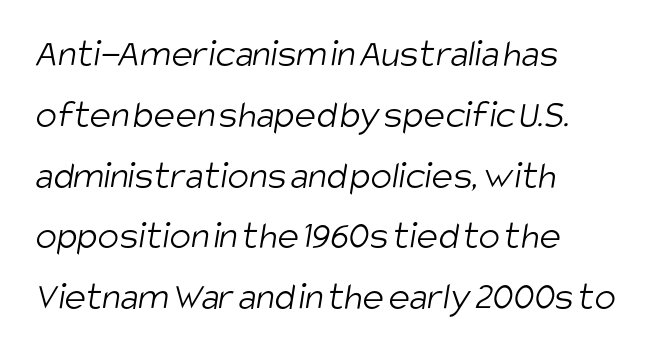
The image shows 40 px light, condensed sans-serif type; set left-aligned, normal line spacing (1.52x), normal letter spacing, not underlined; low stroke contrast and a large x-height.
